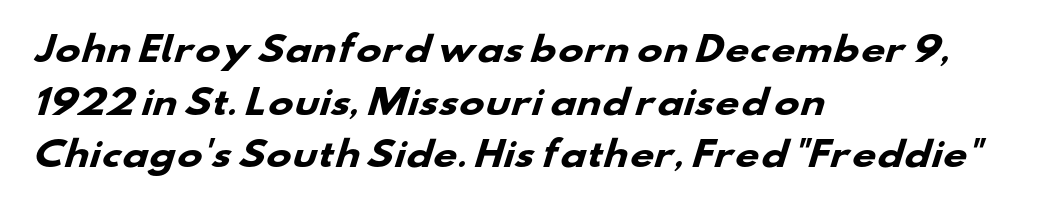
{"serif": "no", "bold": "yes", "weight": "heavy", "width": "wide", "stroke_contrast": "low", "x_height": "small", "monospaced": "no", "underline": "no", "align": "left", "line_spacing": "normal", "line_spacing_ratio": 1.55, "letter_spacing": "normal", "letter_spacing_em": 0.0, "glyph_px": 34}
